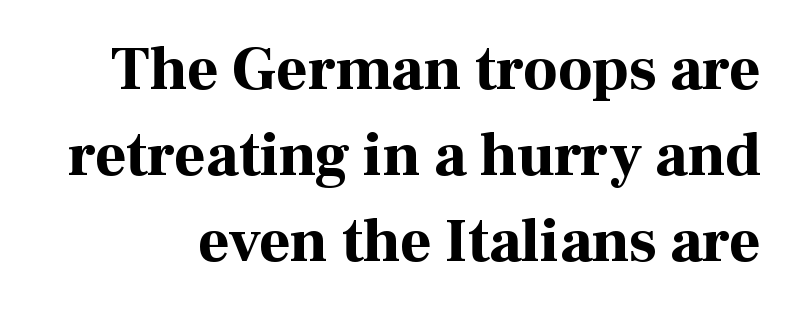
Q: Is the text bold? A: Yes.
Q: Is the text italic (slanted)? A: No, it is upright.
Q: Is the typeface a serif or a sans-serif typeface? A: Serif.
Q: Is the text underlined? A: No.
Q: Is the spacing between letters normal or unusually wide? A: Normal.
Q: Is the spacing between lines tight, normal or loose? A: Normal.
Q: Width (condensed, normal, or wide)? A: Normal.
Q: Stroke contrast? A: High.
Q: x-height? A: Medium.
Q: Monospaced? A: No.
